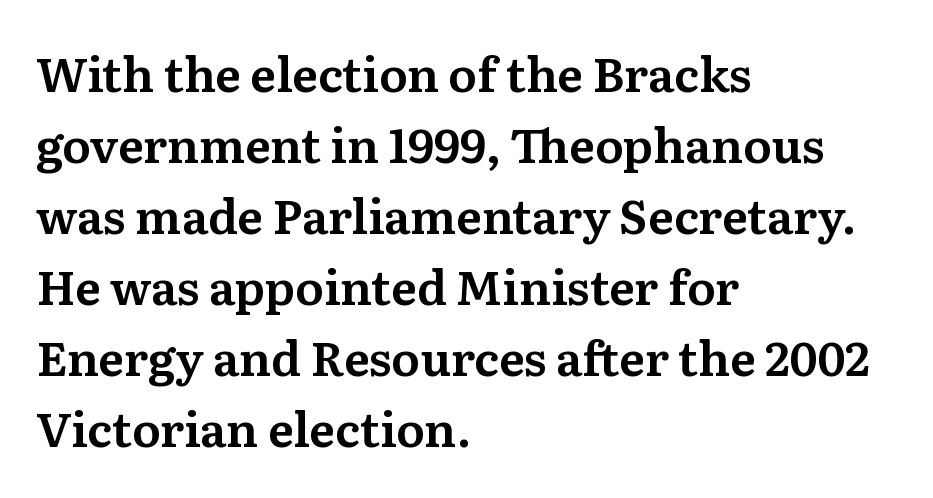
The image shows 47 px serif type, upright; set left-aligned, normal line spacing (1.51x), normal letter spacing, not underlined; medium stroke contrast and a medium x-height.
